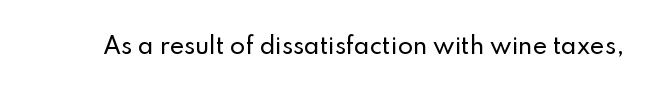
Q: Is the text italic (slanted)? A: No, it is upright.
Q: Is the text underlined? A: No.
Q: Is the spacing between letters normal or unusually wide? A: Normal.
